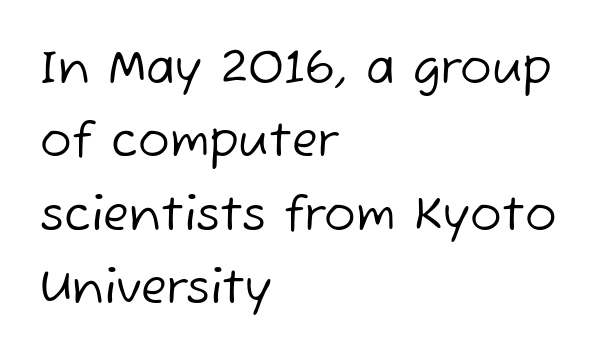
Do the characters align in a grid? No, the font is proportional. In terms of letterform style, serifs are entirely absent. Evenly set lines give the paragraph a standard silhouette. The compositor pushed each line to the left boundary. Is the type heavy? It reads as light-to-regular instead.
